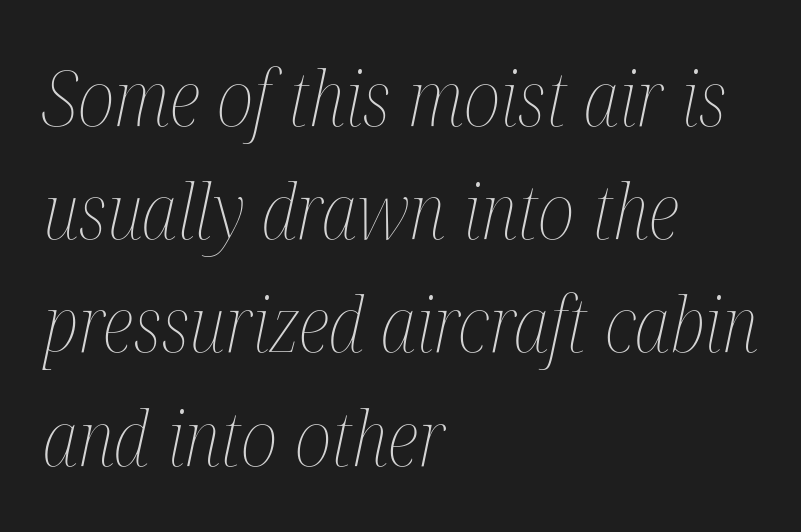
Q: Is the text bold? A: No.
Q: Is the text italic (slanted)? A: Yes, it leans right by about 12 degrees.
Q: Is the text underlined? A: No.
Q: How is the paragraph aligned? A: Left-aligned.
Q: Is the spacing between letters normal or unusually wide? A: Normal.
Q: Is the spacing between lines tight, normal or loose? A: Normal.
Q: Width (condensed, normal, or wide)? A: Condensed.
Q: Stroke contrast? A: Medium.
Q: x-height? A: Medium.
Q: Monospaced? A: No.
